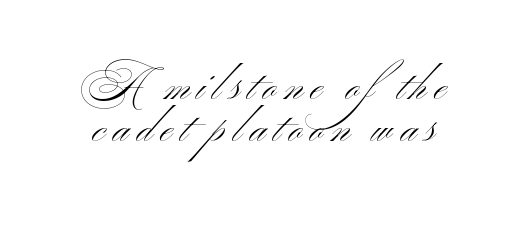
Closely set lines give the paragraph a compact silhouette. Bare-footed words on every line. In terms of letterform style, serifs are entirely absent. Ink coverage per letter is moderate at most. Varying glyph widths throughout — classic text-font behaviour.
